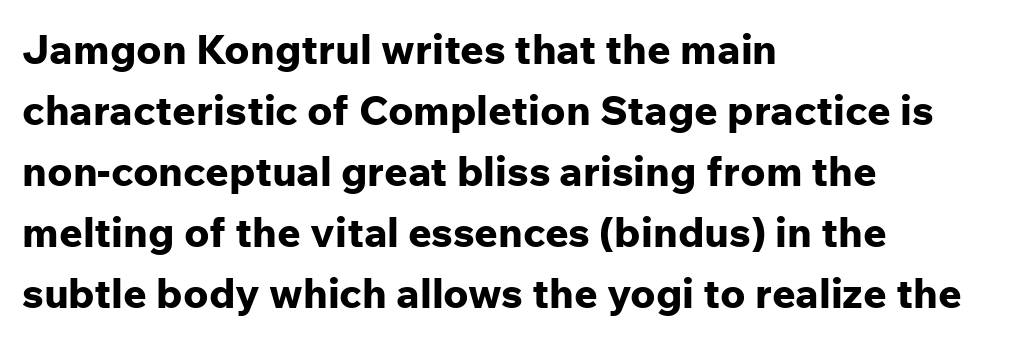
{"serif": "no", "italic": "no", "bold": "yes", "weight": "bold", "width": "normal", "stroke_contrast": "low", "x_height": "medium", "monospaced": "no", "underline": "no", "align": "left", "line_spacing": "normal", "line_spacing_ratio": 1.49, "letter_spacing": "normal", "letter_spacing_em": 0.0, "glyph_px": 41}
